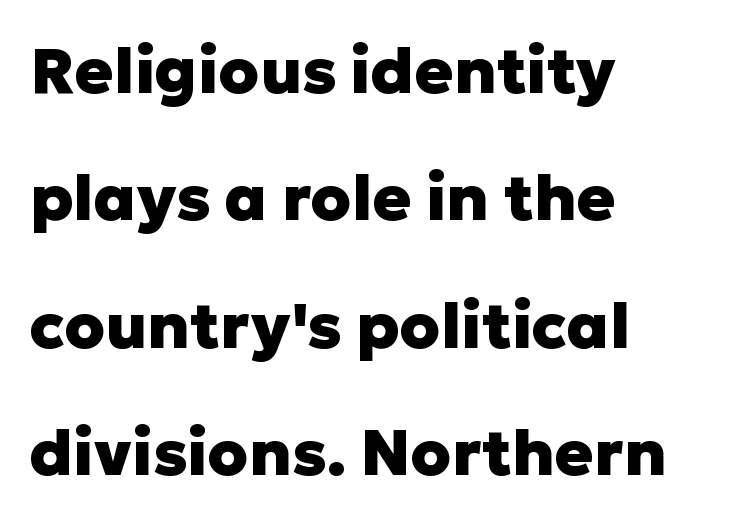
Q: Is the text bold? A: Yes.
Q: Is the text italic (slanted)? A: No, it is upright.
Q: Is the typeface a serif or a sans-serif typeface? A: Sans-serif.
Q: Is the text underlined? A: No.
Q: How is the paragraph aligned? A: Left-aligned.
Q: Is the spacing between letters normal or unusually wide? A: Normal.
Q: Is the spacing between lines tight, normal or loose? A: Loose.
Q: Width (condensed, normal, or wide)? A: Normal.
Q: Stroke contrast? A: Low.
Q: x-height? A: Medium.
Q: Monospaced? A: No.
